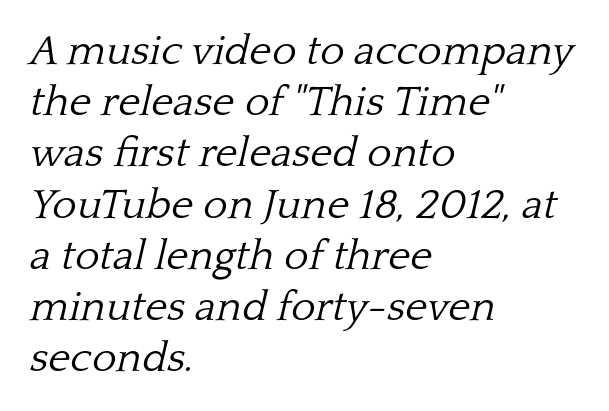
{"serif": "yes", "italic": "yes", "lean": "right", "slant_degrees": 13, "bold": "no", "weight": "light", "width": "normal", "stroke_contrast": "low", "x_height": "medium", "monospaced": "no", "underline": "no", "align": "left", "line_spacing_ratio": 1.22, "letter_spacing": "normal", "letter_spacing_em": 0.0, "glyph_px": 42}
